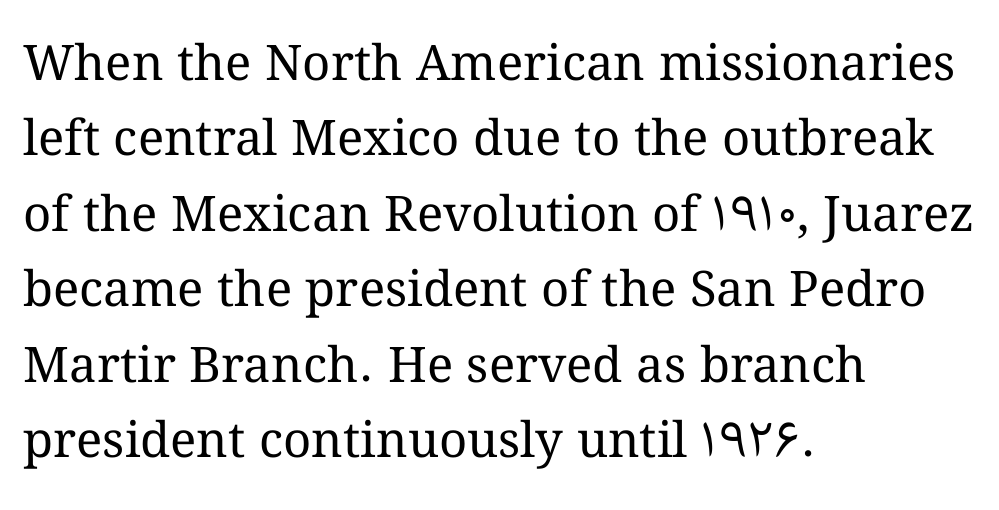
The image shows 49 px regular-weight type, upright; set left-aligned, normal line spacing (1.54x), normal letter spacing, not underlined; medium stroke contrast and a medium x-height.
